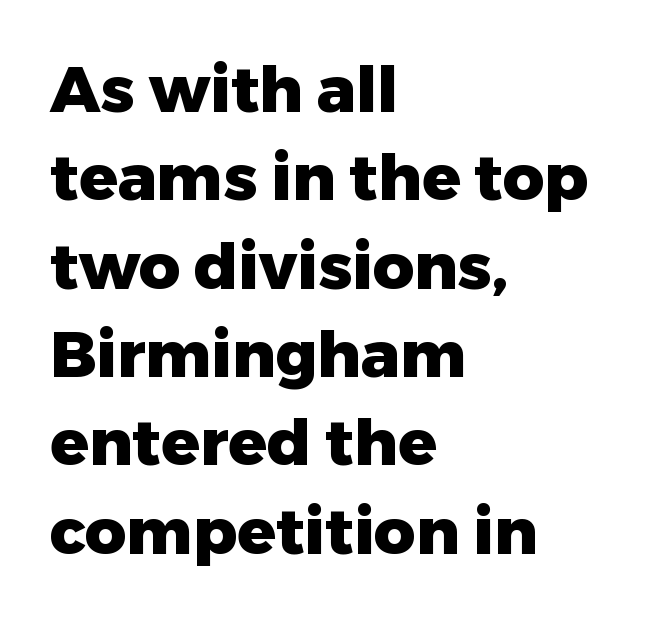
{"serif": "no", "italic": "no", "bold": "yes", "weight": "heavy", "width": "normal", "stroke_contrast": "low", "x_height": "medium", "monospaced": "no", "underline": "no", "align": "left", "line_spacing": "normal", "line_spacing_ratio": 1.38, "letter_spacing": "normal", "letter_spacing_em": 0.0, "glyph_px": 64}
